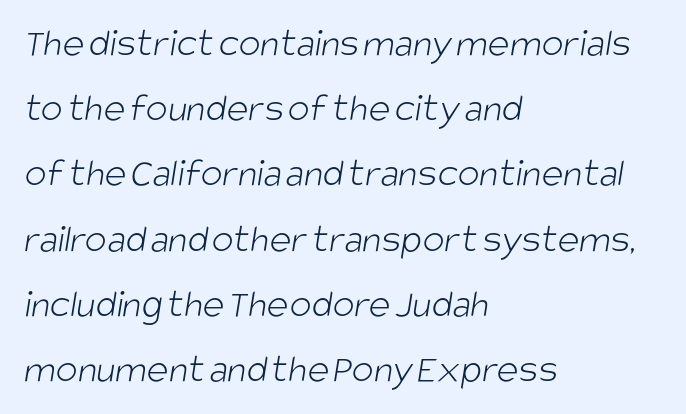
Q: Is the text bold? A: No.
Q: Is the typeface a serif or a sans-serif typeface? A: Sans-serif.
Q: Is the text underlined? A: No.
Q: How is the paragraph aligned? A: Left-aligned.
Q: Is the spacing between letters normal or unusually wide? A: Normal.
Q: Is the spacing between lines tight, normal or loose? A: Normal.
Q: Width (condensed, normal, or wide)? A: Condensed.
Q: Stroke contrast? A: Low.
Q: x-height? A: Large.
Q: Monospaced? A: No.
